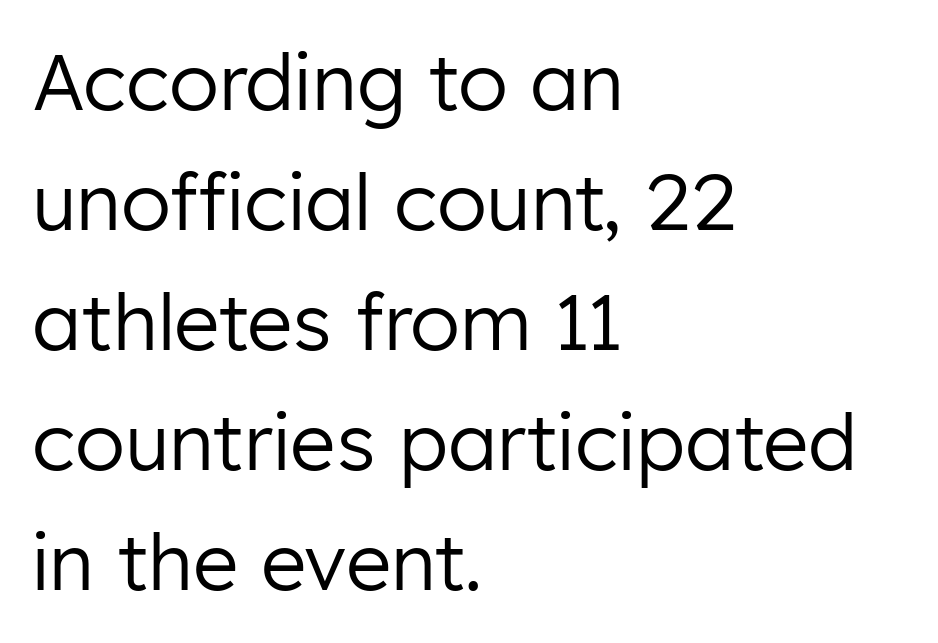
The image shows 78 px regular-weight sans-serif type, upright; set left-aligned, normal line spacing (1.54x), normal letter spacing, not underlined; low stroke contrast and a medium x-height.
